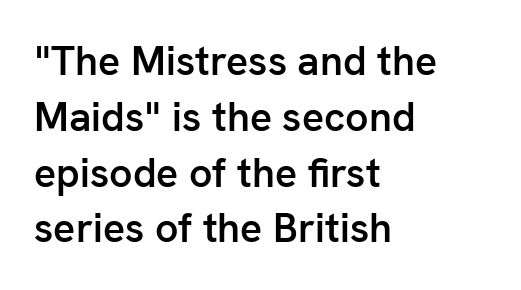
{"serif": "no", "italic": "no", "bold": "semi", "weight": "semibold", "width": "normal", "stroke_contrast": "low", "x_height": "medium", "monospaced": "no", "underline": "no", "align": "left", "line_spacing": "normal", "line_spacing_ratio": 1.36, "letter_spacing": "normal", "letter_spacing_em": 0.0, "glyph_px": 41}
